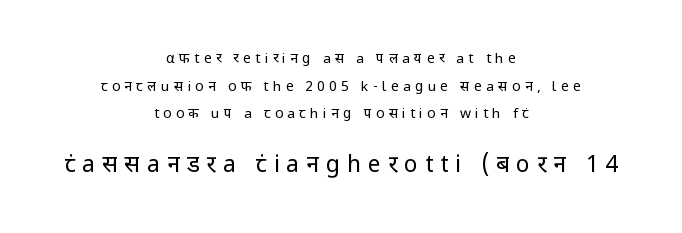
{"italic": "no", "bold": "no", "underline": "no", "align": "center", "line_spacing": "loose", "line_spacing_ratio": 1.97, "letter_spacing": "wide", "letter_spacing_em": 0.3, "larger_block": "second", "size_ratio": 1.64, "glyph_px": 23}
